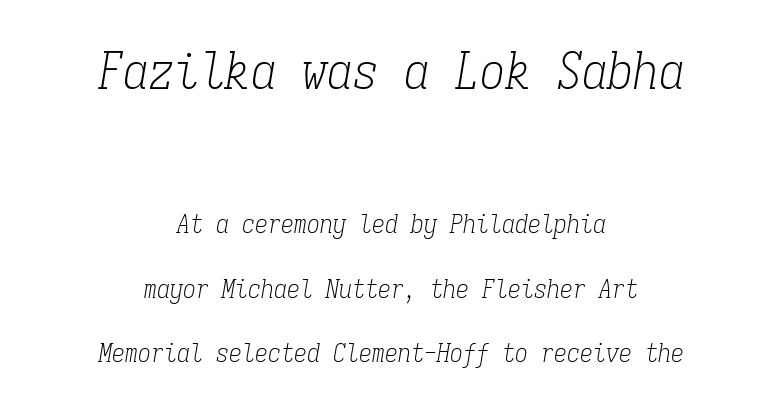
{"serif": "yes", "italic": "yes", "lean": "right", "slant_degrees": 9, "bold": "no", "weight": "light", "width": "condensed", "stroke_contrast": "low", "x_height": "medium", "monospaced": "yes", "underline": "no", "align": "center", "line_spacing": "loose", "line_spacing_ratio": 2.49, "letter_spacing": "normal", "letter_spacing_em": 0.0, "larger_block": "first", "size_ratio": 1.96, "glyph_px": 51}
